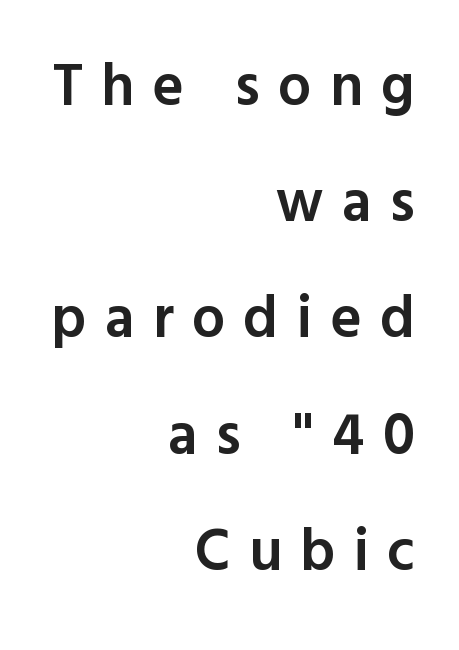
The image shows 59 px semibold sans-serif type, upright; set right-aligned, loose line spacing (1.97x), unusually wide letter spacing (+0.31 em), not underlined; a medium x-height.
